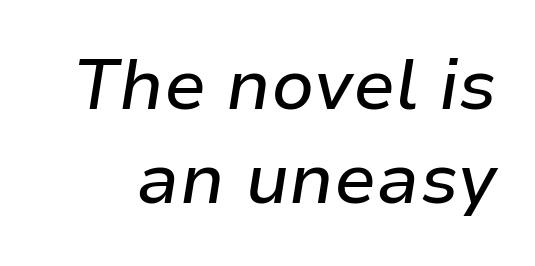
The image shows 70 px text type, italic (leaning right); set normal line spacing (1.34x), normal letter spacing, not underlined; low stroke contrast and a medium x-height.
